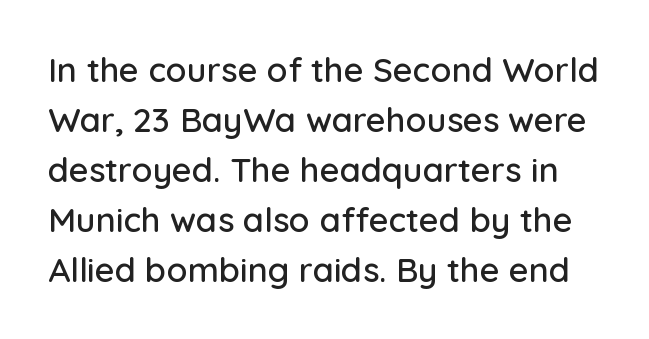
The image shows 34 px sans-serif type, upright; set normal line spacing (1.47x), normal letter spacing, not underlined; low stroke contrast and a medium x-height.
